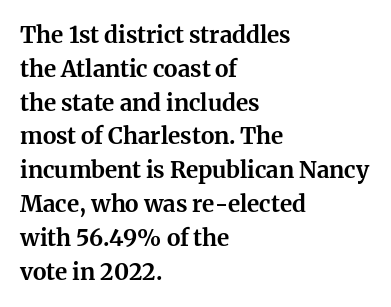
{"italic": "no", "bold": "yes", "underline": "no", "align": "left", "line_spacing": "normal", "line_spacing_ratio": 1.47, "letter_spacing": "normal", "letter_spacing_em": 0.0, "glyph_px": 23}
